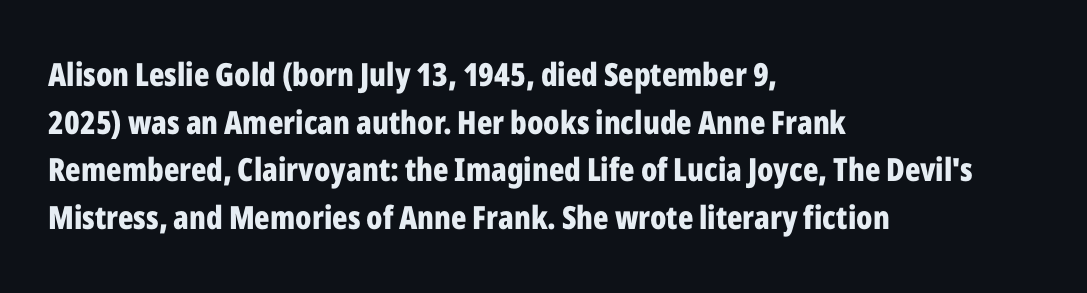
The image shows 32 px bold, condensed sans-serif type, upright; set left-aligned, normal line spacing (1.49x), normal letter spacing, not underlined; low stroke contrast and a medium x-height.
